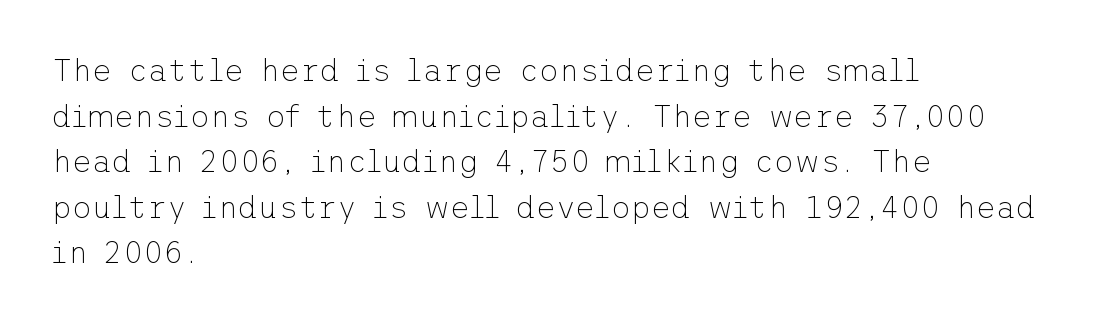
{"serif": "no", "italic": "no", "bold": "no", "weight": "thin", "width": "normal", "stroke_contrast": "low", "x_height": "medium", "underline": "no", "align": "left", "line_spacing": "normal", "line_spacing_ratio": 1.47, "letter_spacing": "normal", "letter_spacing_em": 0.0, "glyph_px": 31}
